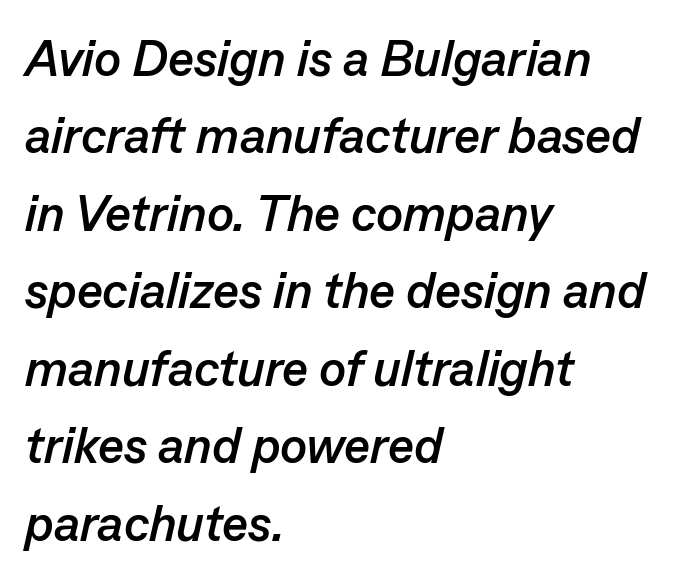
Honestly, the letter spacing is just normal — you wouldn't notice it. The words here are not underlined. Weight check: bold — yes, fully. Short and long lines alike share a common starting point at left. Compared with typical paragraphs, the rows here are spaced about the same.
